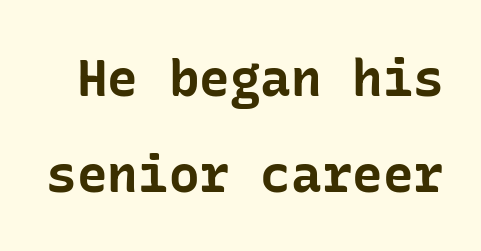
Q: Is the text bold? A: Yes.
Q: Is the text italic (slanted)? A: No, it is upright.
Q: Is the typeface a serif or a sans-serif typeface? A: Sans-serif.
Q: Is the text underlined? A: No.
Q: Is the spacing between letters normal or unusually wide? A: Normal.
Q: Width (condensed, normal, or wide)? A: Normal.
Q: Stroke contrast? A: Low.
Q: x-height? A: Medium.
